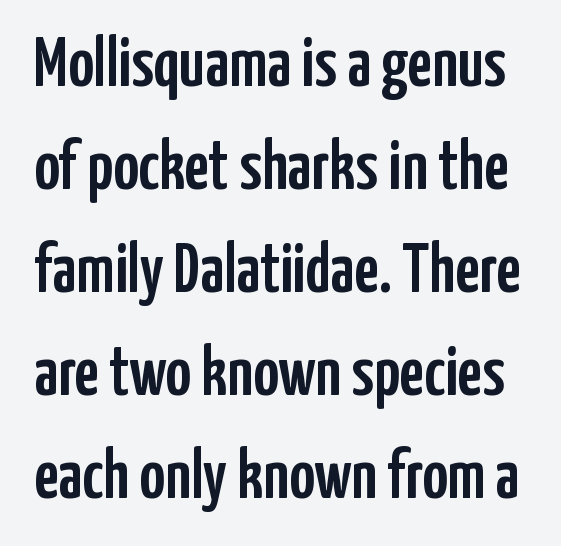
Q: Is the text italic (slanted)? A: No, it is upright.
Q: Is the typeface a serif or a sans-serif typeface? A: Sans-serif.
Q: Is the text underlined? A: No.
Q: Is the spacing between letters normal or unusually wide? A: Normal.
Q: Is the spacing between lines tight, normal or loose? A: Normal.
Q: Width (condensed, normal, or wide)? A: Condensed.
Q: Stroke contrast? A: Low.
Q: x-height? A: Medium.
Q: Monospaced? A: No.
